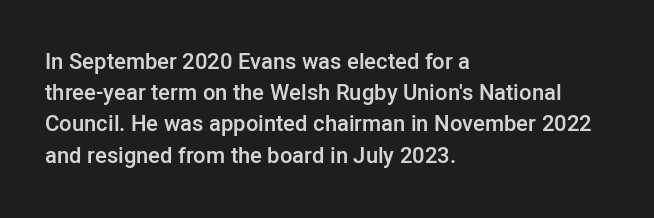
Q: Is the text bold? A: Semi-bold.
Q: Is the text italic (slanted)? A: No, it is upright.
Q: Is the text underlined? A: No.
Q: How is the paragraph aligned? A: Left-aligned.
Q: Is the spacing between letters normal or unusually wide? A: Normal.
Q: Is the spacing between lines tight, normal or loose? A: Normal.
